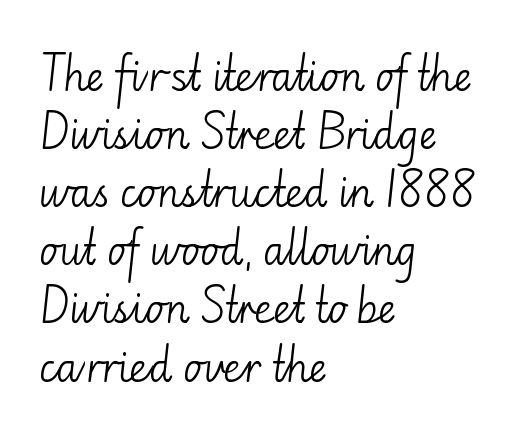
The leading is moderate, giving the passage an even texture. Glance below the letters and you will spot only blank space. Regarding serifs, this sample does without them.
